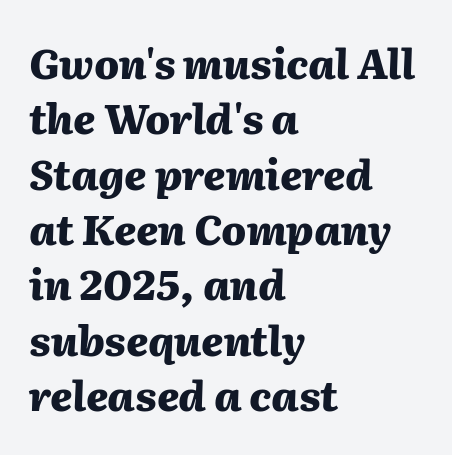
The horizontal fit of the characters is conventional and even. The string is rendered with underlining switched off. The face used here has a pronounced slope to its letters. This rendering uses left alignment, leaving the right contour irregular. Students, this is bold: see how much ink each stroke carries.
